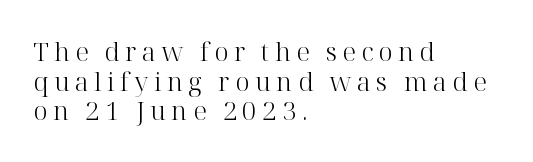
Interline gaps are noticeably narrow in this sample. No extra ink here — the face is not bold. Glyph-to-glyph distance is far greater than everyday printed text. Typeset ragged right — the left edge is the straight one.
